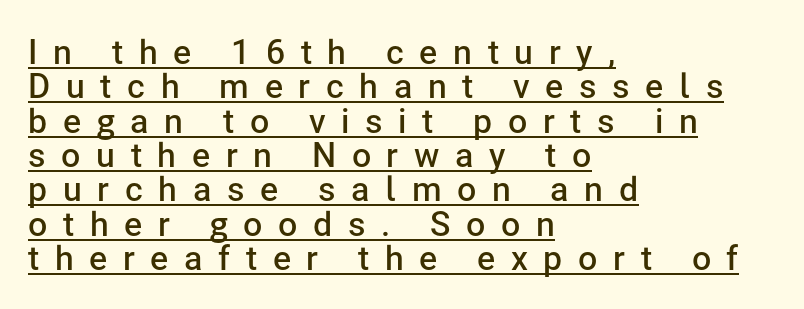
Q: Is the text bold? A: Semi-bold.
Q: Is the text italic (slanted)? A: No, it is upright.
Q: Is the typeface a serif or a sans-serif typeface? A: Sans-serif.
Q: Is the text underlined? A: Yes.
Q: How is the paragraph aligned? A: Left-aligned.
Q: Is the spacing between letters normal or unusually wide? A: Unusually wide.
Q: Is the spacing between lines tight, normal or loose? A: Tight.
Q: Width (condensed, normal, or wide)? A: Normal.
Q: Stroke contrast? A: Low.
Q: x-height? A: Medium.
Q: Monospaced? A: No.
